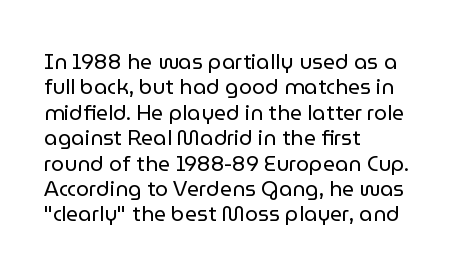
Q: Is the text bold? A: No.
Q: Is the text italic (slanted)? A: No, it is upright.
Q: Is the text underlined? A: No.
Q: How is the paragraph aligned? A: Left-aligned.
Q: Is the spacing between letters normal or unusually wide? A: Normal.
